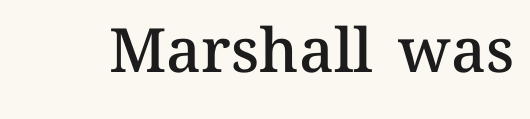
A typesetter would call this proportional, since set widths differ per character. The type is set solid horizontally, with unmodified tracking. The font's upright variant was chosen for this text. A somewhat darkened texture: the type is semibold rather than bold. The space beneath each line is pristine and unruled.
